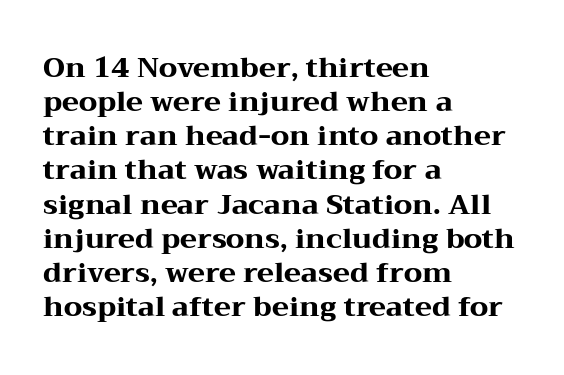
Q: Is the text bold? A: Yes.
Q: Is the text italic (slanted)? A: No, it is upright.
Q: Is the typeface a serif or a sans-serif typeface? A: Serif.
Q: Is the text underlined? A: No.
Q: How is the paragraph aligned? A: Left-aligned.
Q: Is the spacing between letters normal or unusually wide? A: Normal.
Q: Width (condensed, normal, or wide)? A: Wide.
Q: Stroke contrast? A: Medium.
Q: x-height? A: Medium.
Q: Monospaced? A: No.
